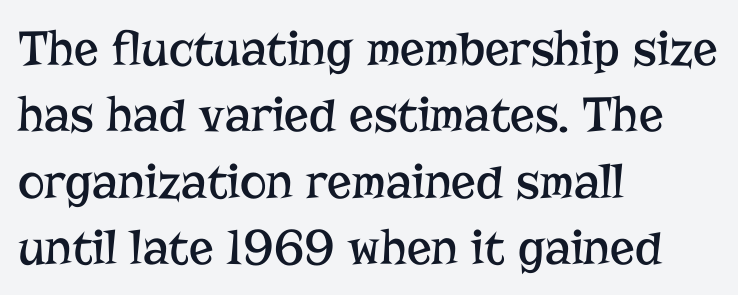
The image shows 51 px regular-weight serif type, upright; set left-aligned, normal line spacing (1.3x), normal letter spacing, not underlined; low stroke contrast and a medium x-height.
